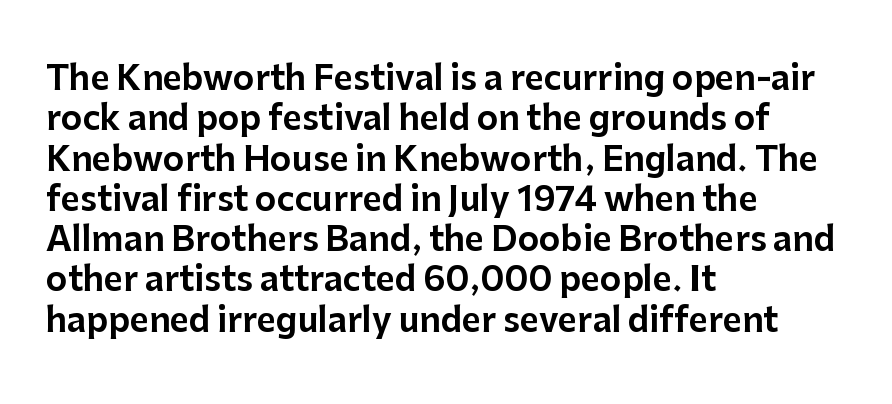
Anything drawn beneath the words? Only blank space. The passage shown is typed in a proportional face where columns would drift. Do the letters lean? They stand straight. Short note: letters normally spaced. The face used here is a sans, in the tradition of grotesques and geometrics. These lines stack with their left ends in a neat column.
